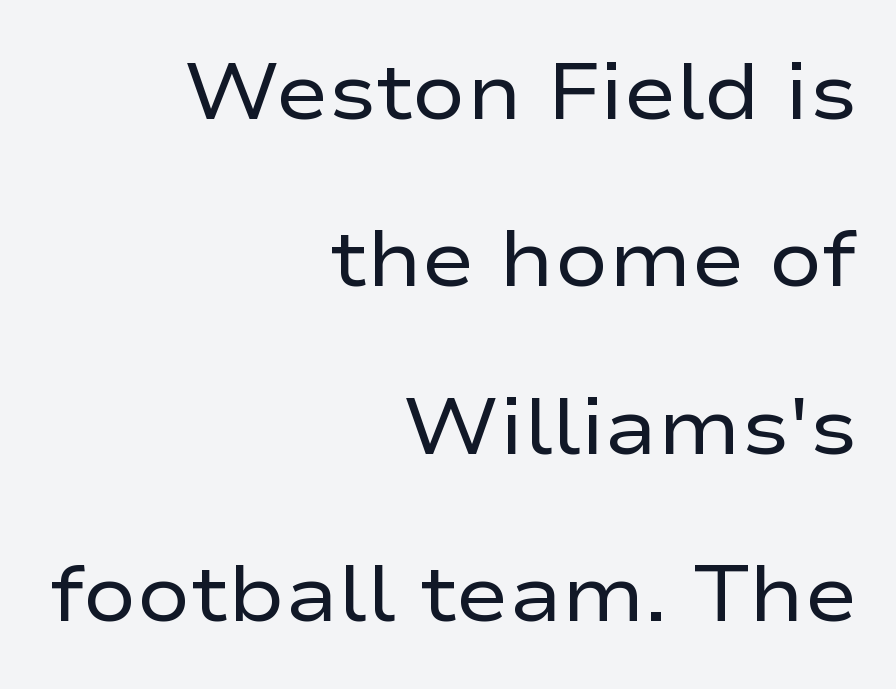
These lines stack with their right ends in a neat column. Bare-footed words on every line. Is this a sans? Yes — the strokes have no serifs. Weight class: somewhere from thin through regular.
